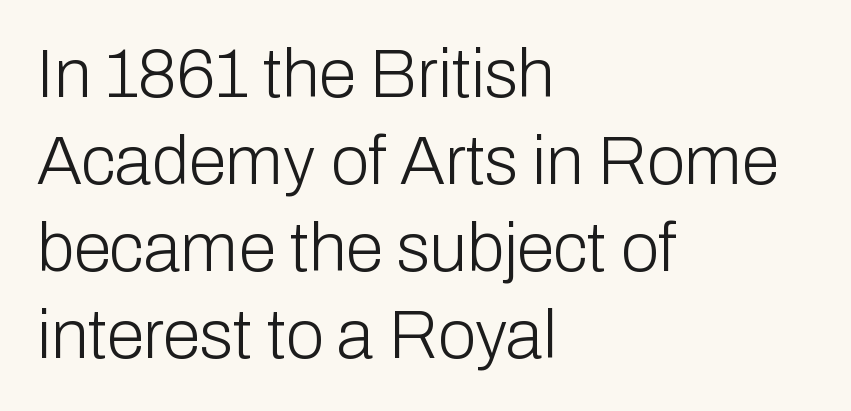
{"serif": "no", "italic": "no", "bold": "no", "weight": "light", "width": "normal", "stroke_contrast": "low", "x_height": "medium", "monospaced": "no", "underline": "no", "align": "left", "line_spacing": "normal", "line_spacing_ratio": 1.28, "letter_spacing": "normal", "letter_spacing_em": 0.0, "glyph_px": 68}
